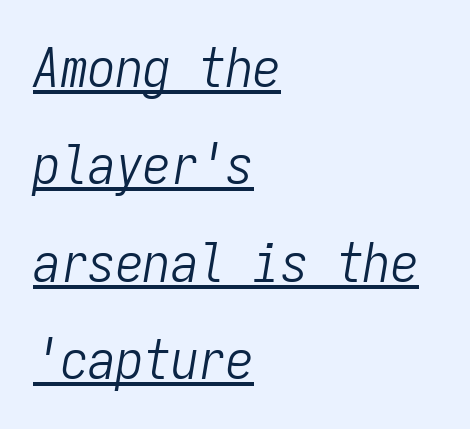
{"italic": "yes", "lean": "right", "slant_degrees": 9, "bold": "no", "weight": "light", "width": "condensed", "stroke_contrast": "low", "x_height": "medium", "monospaced": "yes", "underline": "yes", "align": "left", "line_spacing_ratio": 1.77, "letter_spacing": "normal", "letter_spacing_em": 0.0, "glyph_px": 55}
